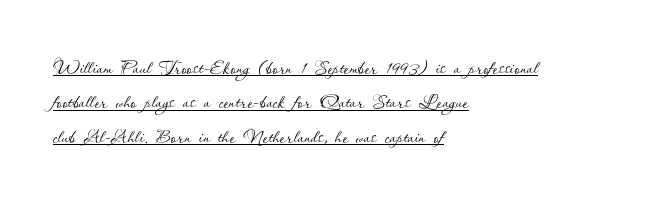
{"bold": "no", "underline": "yes", "align": "left", "line_spacing": "normal", "line_spacing_ratio": 1.32, "letter_spacing": "normal", "letter_spacing_em": 0.0, "glyph_px": 26}
